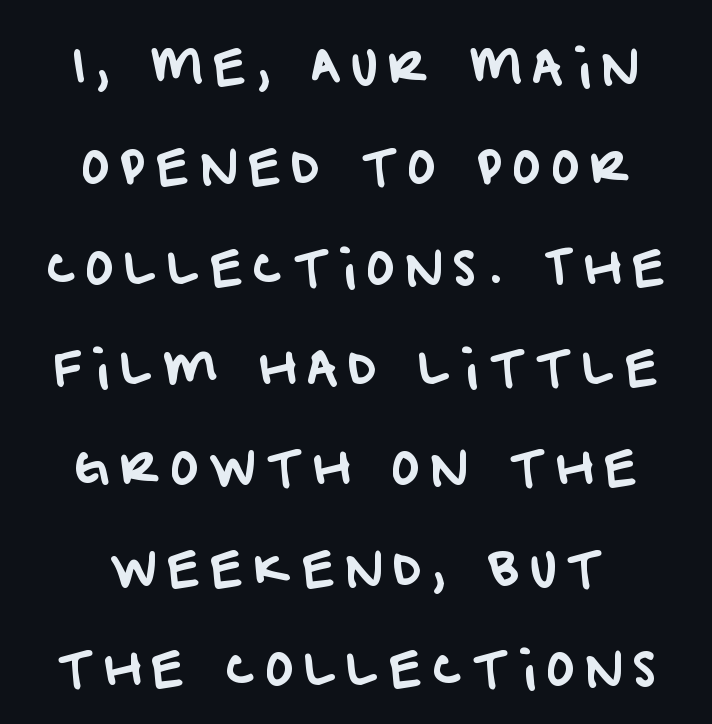
The image shows 48 px sans-serif type; set centered, loose line spacing (2.09x), unusually wide letter spacing (+0.21 em), not underlined; low stroke contrast and a large x-height.
